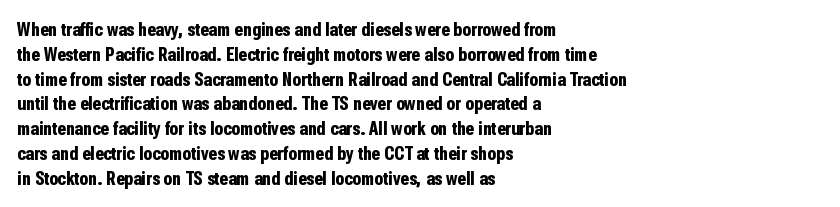
The image shows 20 px bold type, upright; set left-aligned, line spacing 1.24x, normal letter spacing, not underlined.
